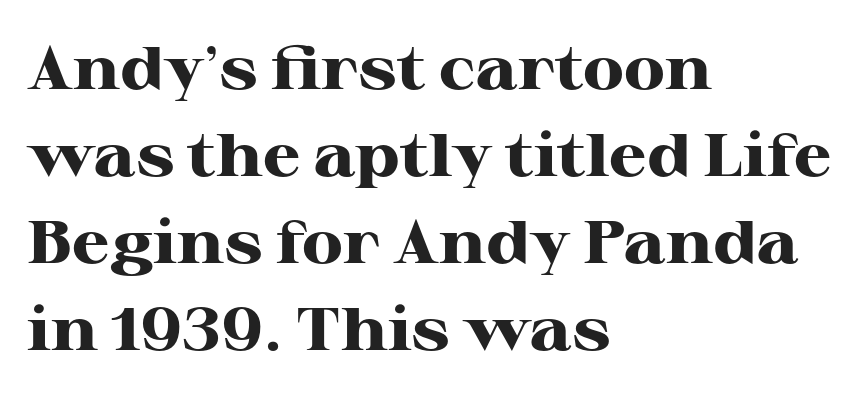
{"serif": "yes", "italic": "no", "bold": "yes", "weight": "heavy", "width": "wide", "stroke_contrast": "high", "x_height": "medium", "monospaced": "no", "underline": "no", "align": "left", "line_spacing": "normal", "line_spacing_ratio": 1.45, "letter_spacing": "normal", "letter_spacing_em": 0.0, "glyph_px": 60}
